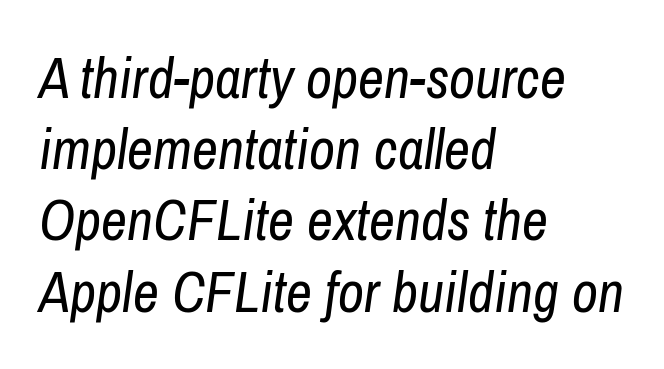
Each letter keeps its own natural width here, so spacing adapts to shape. Quick note: underline off. Weight: not bold — regular or lighter. Which margin do the lines hug? The left one — the right edge is uneven. These lines sit exactly where default settings would place them.
